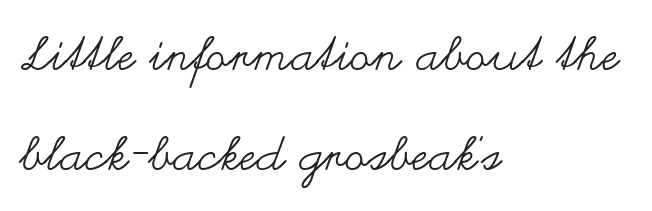
The image shows 47 px regular-weight, wide type; set left-aligned, loose line spacing (2.13x), normal letter spacing, not underlined; medium stroke contrast and a small x-height.
